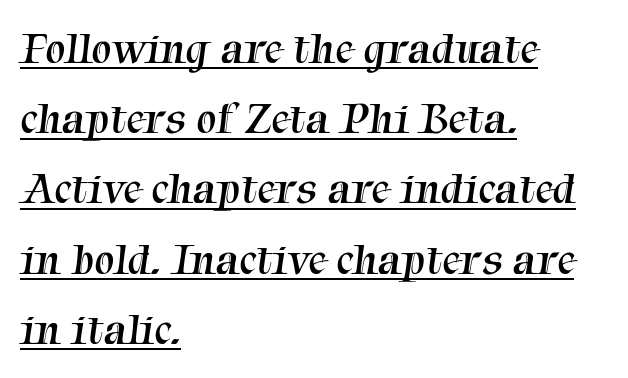
{"serif": "yes", "bold": "no", "weight": "regular", "width": "normal", "stroke_contrast": "medium", "x_height": "medium", "monospaced": "no", "underline": "yes", "align": "left", "line_spacing": "normal", "line_spacing_ratio": 1.56, "letter_spacing": "normal", "letter_spacing_em": 0.0, "glyph_px": 45}
